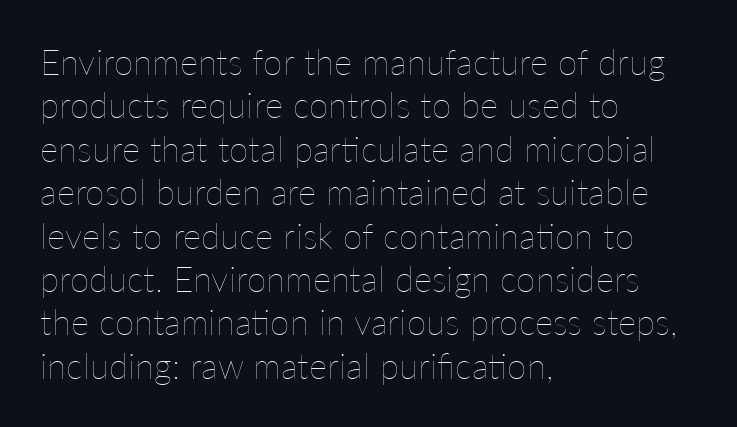
{"italic": "no", "bold": "no", "weight": "thin", "width": "normal", "stroke_contrast": "low", "x_height": "medium", "monospaced": "no", "underline": "no", "align": "left", "line_spacing_ratio": 1.24, "letter_spacing": "normal", "letter_spacing_em": 0.0, "glyph_px": 35}
